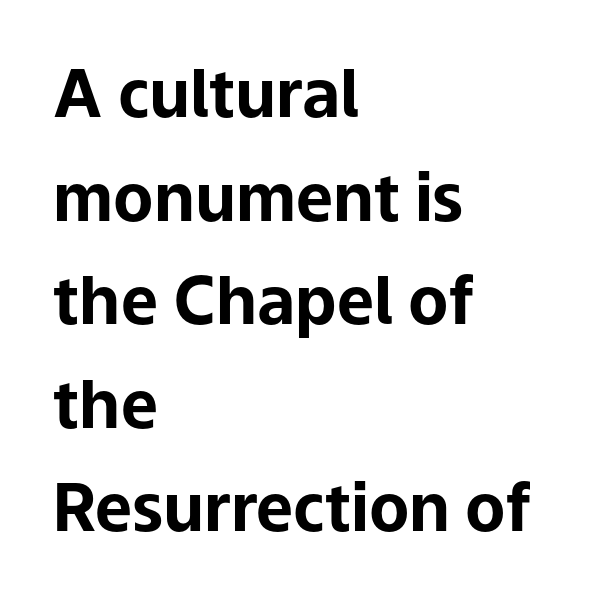
Q: Is the text bold? A: Yes.
Q: Is the text italic (slanted)? A: No, it is upright.
Q: Is the typeface a serif or a sans-serif typeface? A: Sans-serif.
Q: Is the text underlined? A: No.
Q: How is the paragraph aligned? A: Left-aligned.
Q: Is the spacing between letters normal or unusually wide? A: Normal.
Q: Is the spacing between lines tight, normal or loose? A: Normal.
Q: Width (condensed, normal, or wide)? A: Normal.
Q: Stroke contrast? A: Low.
Q: x-height? A: Medium.
Q: Monospaced? A: No.
